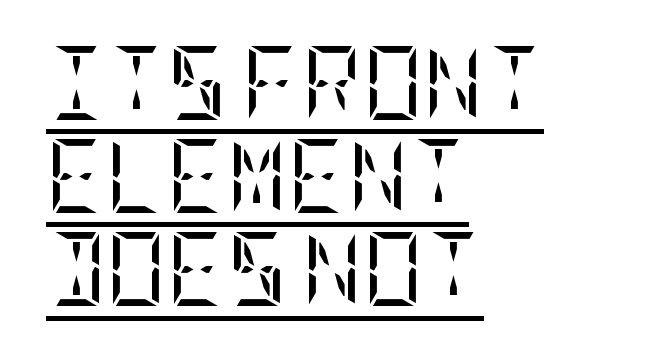
{"serif": "yes", "italic": "no", "bold": "no", "weight": "regular", "width": "condensed", "stroke_contrast": "low", "x_height": "large", "underline": "yes", "align": "left", "line_spacing": "normal", "line_spacing_ratio": 1.26, "letter_spacing": "normal", "letter_spacing_em": 0.0, "glyph_px": 74}
